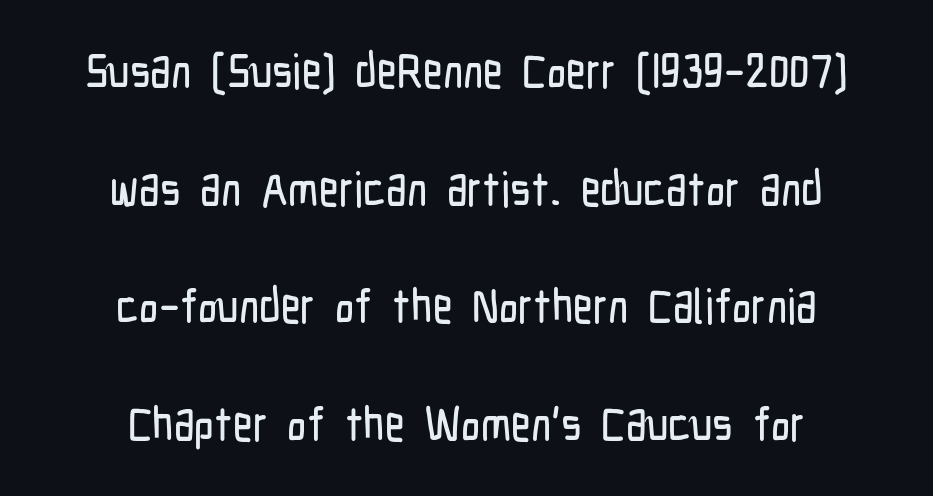
{"serif": "no", "italic": "no", "width": "condensed", "stroke_contrast": "low", "x_height": "medium", "monospaced": "no", "underline": "no", "align": "center", "line_spacing": "loose", "line_spacing_ratio": 2.45, "letter_spacing": "normal", "letter_spacing_em": 0.0, "glyph_px": 48}
